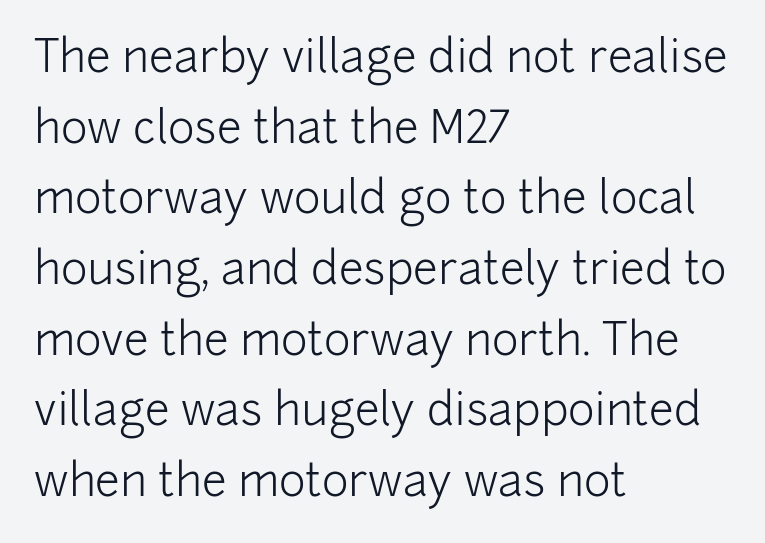
Q: Is the text bold? A: No.
Q: Is the text italic (slanted)? A: No, it is upright.
Q: Is the typeface a serif or a sans-serif typeface? A: Sans-serif.
Q: Is the text underlined? A: No.
Q: How is the paragraph aligned? A: Left-aligned.
Q: Is the spacing between letters normal or unusually wide? A: Normal.
Q: Is the spacing between lines tight, normal or loose? A: Normal.
Q: Width (condensed, normal, or wide)? A: Normal.
Q: Stroke contrast? A: Low.
Q: x-height? A: Medium.
Q: Monospaced? A: No.
